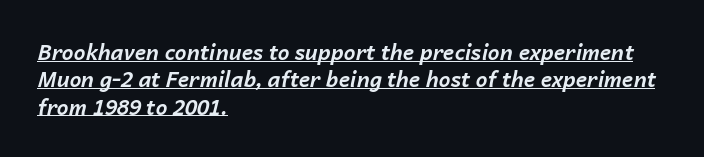
Q: Is the text bold? A: Yes.
Q: Is the text italic (slanted)? A: Yes, it leans right by about 14 degrees.
Q: Is the text underlined? A: Yes.
Q: How is the paragraph aligned? A: Left-aligned.
Q: Is the spacing between letters normal or unusually wide? A: Normal.
Q: Is the spacing between lines tight, normal or loose? A: Normal.
